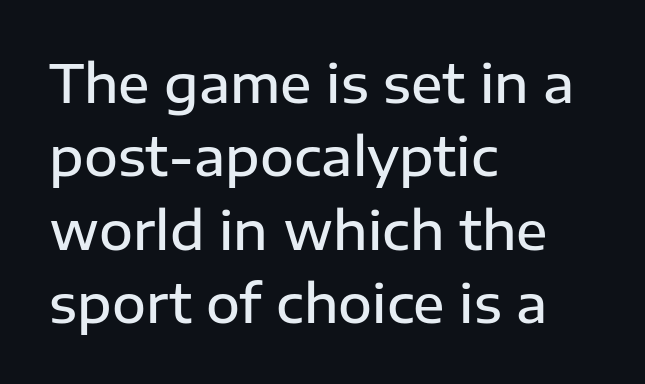
Q: Is the text bold? A: Semi-bold.
Q: Is the text italic (slanted)? A: No, it is upright.
Q: Is the typeface a serif or a sans-serif typeface? A: Sans-serif.
Q: Is the text underlined? A: No.
Q: How is the paragraph aligned? A: Left-aligned.
Q: Is the spacing between letters normal or unusually wide? A: Normal.
Q: Is the spacing between lines tight, normal or loose? A: Normal.
Q: Width (condensed, normal, or wide)? A: Normal.
Q: Stroke contrast? A: Low.
Q: x-height? A: Medium.
Q: Monospaced? A: No.
